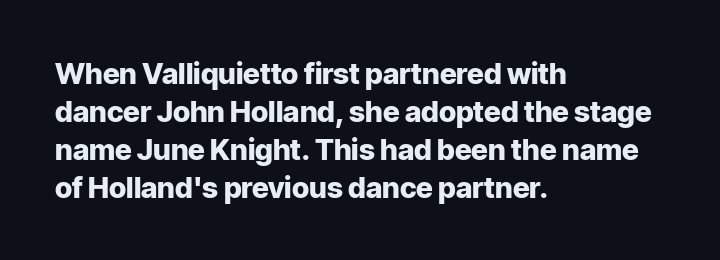
You'd pick this weight for a headline — it's a proper bold. The designer left line spacing at the default. Quick note: underline off. Does the type have serifs? No, each stem ends abruptly. Letter spacing: default.
